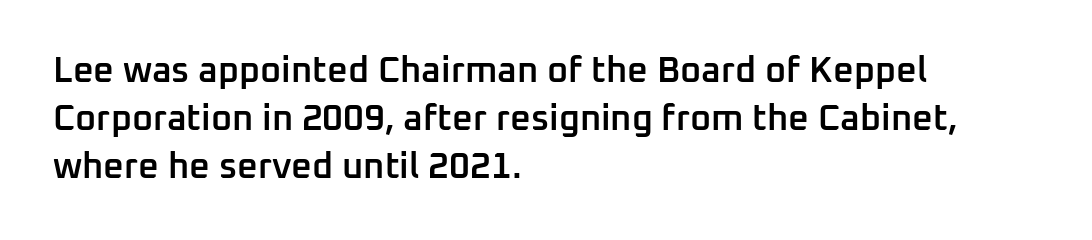
{"serif": "no", "italic": "no", "bold": "semi", "weight": "semibold", "width": "normal", "stroke_contrast": "low", "x_height": "medium", "monospaced": "no", "underline": "no", "align": "left", "line_spacing": "normal", "line_spacing_ratio": 1.34, "letter_spacing": "normal", "letter_spacing_em": 0.0, "glyph_px": 36}
